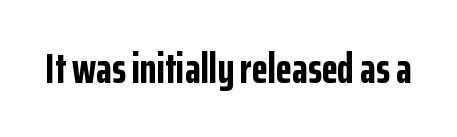
Honestly, there is no underline to notice here at all. This is heavy type, rendered in bold. Posture: upright roman. The designer went with a sans here, leaving each stem footless. This sample uses plain, unmodified letter spacing. You could not count columns in this text — the font is proportionally spaced.
